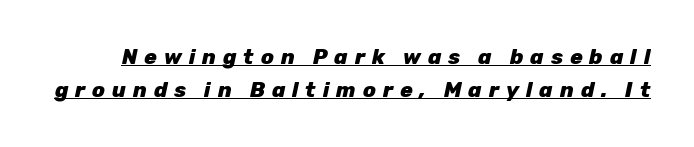
Rendered with sloped, italic letterforms. Tracking here is generous; glyphs stand well apart from one another. A typesetter would call this leading conventional body-copy spacing. This is heavy type, rendered in bold. Descenders here cross a horizontal rule under the line.
